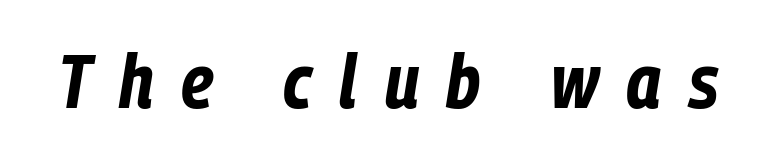
Look at the tracking — it's clearly loosened, letters drifting apart. Character widths vary here, with narrow letters taking less room than wide ones. Students, this is bold: see how much ink each stroke carries. Clear beneath every line of the passage.
